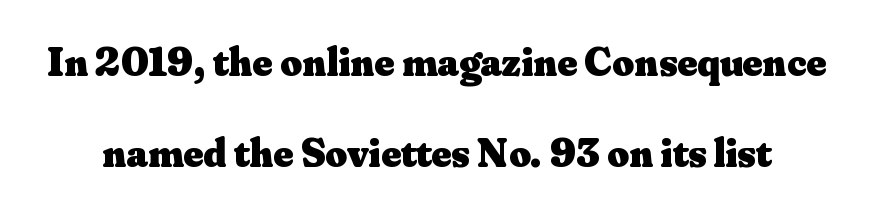
The image shows 42 px heavy serif type, upright; set loose line spacing (2.17x), normal letter spacing, not underlined; medium stroke contrast and a small x-height.
